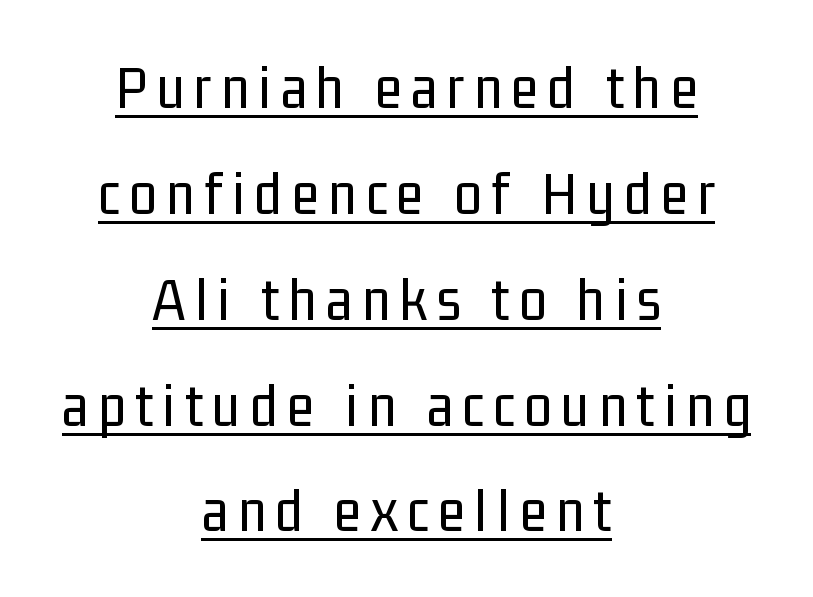
The image shows 63 px regular-weight, condensed sans-serif type, upright; set centered, normal line spacing (1.68x), underlined; low stroke contrast and a medium x-height.
